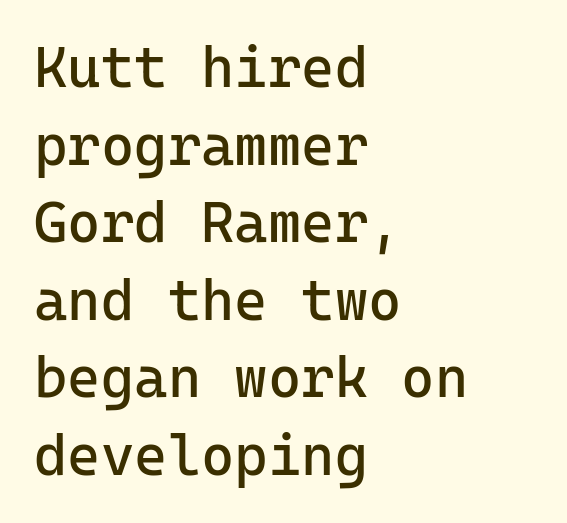
Q: Is the text bold? A: No.
Q: Is the text italic (slanted)? A: No, it is upright.
Q: Is the typeface a serif or a sans-serif typeface? A: Sans-serif.
Q: Is the text underlined? A: No.
Q: How is the paragraph aligned? A: Left-aligned.
Q: Is the spacing between letters normal or unusually wide? A: Normal.
Q: Is the spacing between lines tight, normal or loose? A: Normal.
Q: Width (condensed, normal, or wide)? A: Normal.
Q: Stroke contrast? A: Low.
Q: x-height? A: Medium.
Q: Monospaced? A: Yes.
